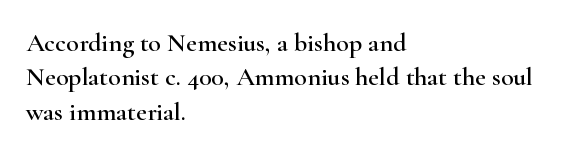
Q: Is the text italic (slanted)? A: No, it is upright.
Q: Is the text underlined? A: No.
Q: How is the paragraph aligned? A: Left-aligned.
Q: Is the spacing between letters normal or unusually wide? A: Normal.
Q: Is the spacing between lines tight, normal or loose? A: Normal.
